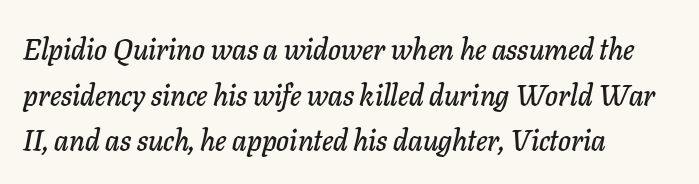
The image shows 29 px text type, italic (leaning right); set left-aligned, normal line spacing (1.57x), normal letter spacing, not underlined; low stroke contrast and a medium x-height.
